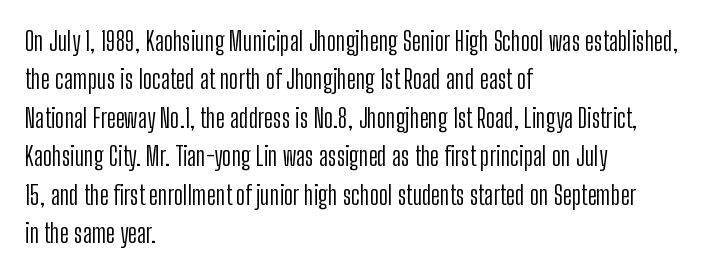
The image shows 26 px text type, upright; set left-aligned, normal line spacing (1.48x), normal letter spacing, not underlined.
